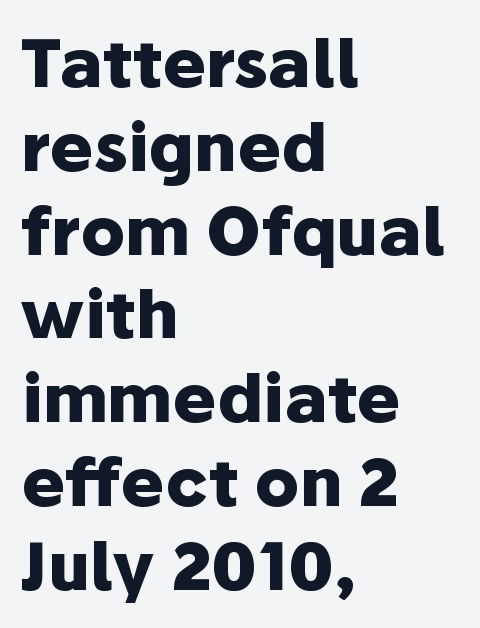
The lines in this sample share a left origin and differ only in where they stop. The zone under the glyphs is completely vacant. A normal amount of white space separates one row of letters from the next. Here the glyphs are tracked normally, forming tight word shapes. Every stem runs plumb, perpendicular to the baseline. Font category for this specimen: sans-serif.
